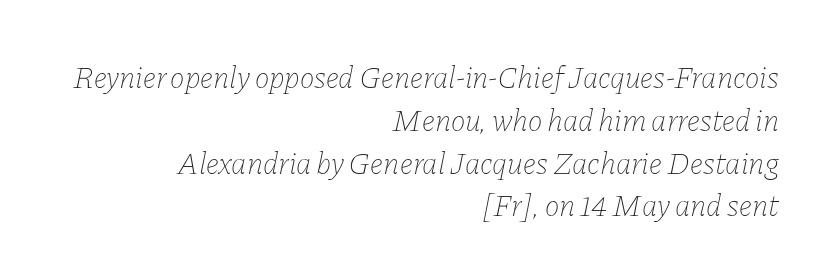
{"italic": "yes", "lean": "right", "slant_degrees": 11, "bold": "no", "weight": "thin", "width": "normal", "stroke_contrast": "low", "x_height": "medium", "monospaced": "no", "underline": "no", "align": "right", "line_spacing": "normal", "line_spacing_ratio": 1.38, "letter_spacing": "normal", "letter_spacing_em": 0.0, "glyph_px": 31}
